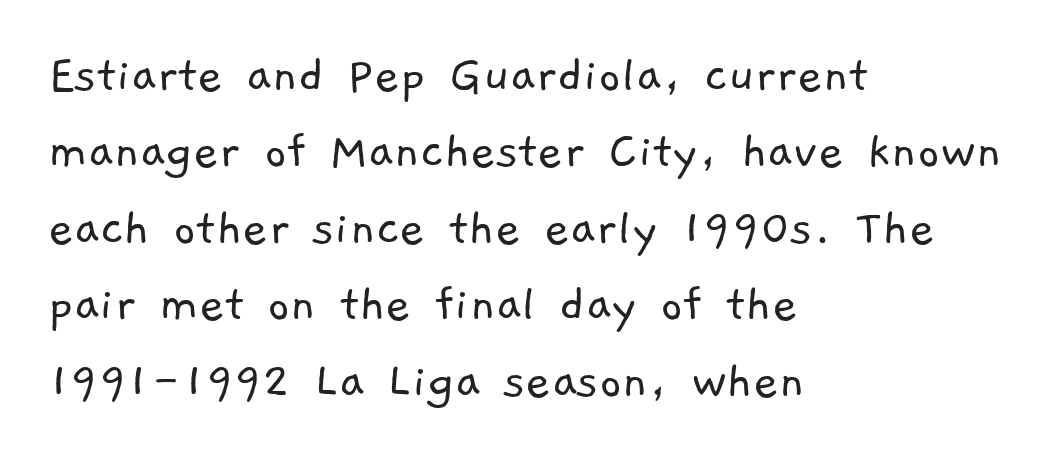
The lines in this sample share a left origin and differ only in where they stop. Reading down the column, the eye jumps a familiar distance to each next line. A quiet, ordinary-to-light weight characterises the typeface. Bare-footed words on every line.
